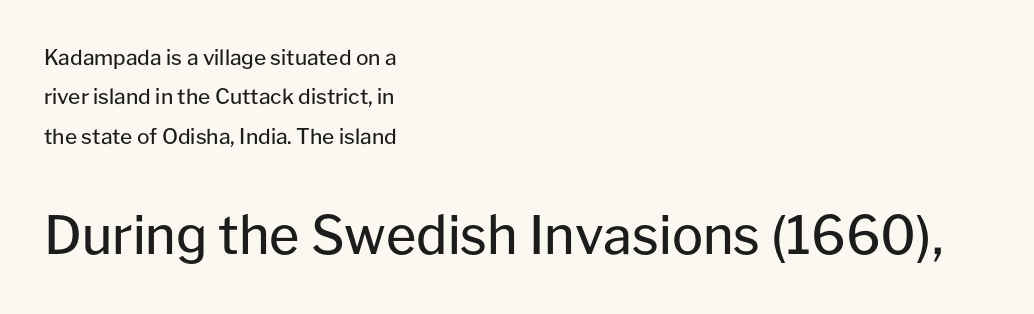
Q: Is the text bold? A: No.
Q: Is the text italic (slanted)? A: No, it is upright.
Q: Is the typeface a serif or a sans-serif typeface? A: Sans-serif.
Q: Is the text underlined? A: No.
Q: How is the paragraph aligned? A: Left-aligned.
Q: Is the spacing between letters normal or unusually wide? A: Normal.
Q: Which block of text is set in a larger size, the first (top) or the second (bottom)? A: The second (bottom) one.
Q: Width (condensed, normal, or wide)? A: Normal.
Q: Stroke contrast? A: Low.
Q: x-height? A: Medium.
Q: Monospaced? A: No.
